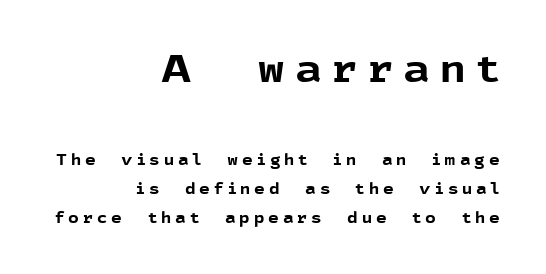
{"serif": "no", "italic": "no", "bold": "yes", "weight": "bold", "width": "normal", "x_height": "medium", "monospaced": "no", "underline": "no", "align": "right", "line_spacing": "loose", "line_spacing_ratio": 1.94, "letter_spacing": "wide", "letter_spacing_em": 0.26, "larger_block": "first", "size_ratio": 2.53, "glyph_px": 38}
